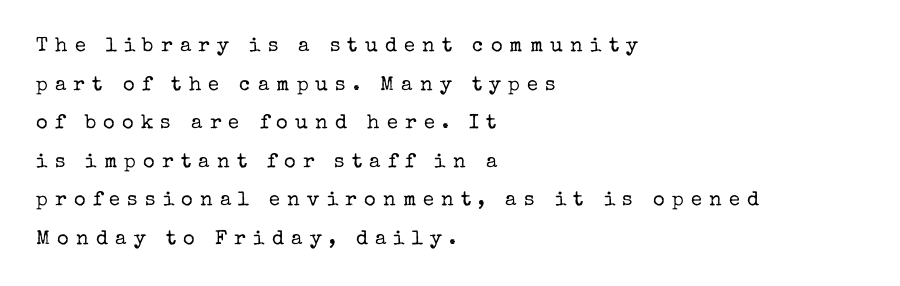
{"italic": "no", "bold": "no", "underline": "no", "align": "left", "line_spacing": "loose", "line_spacing_ratio": 1.93, "letter_spacing": "wide", "letter_spacing_em": 0.36, "glyph_px": 20}
